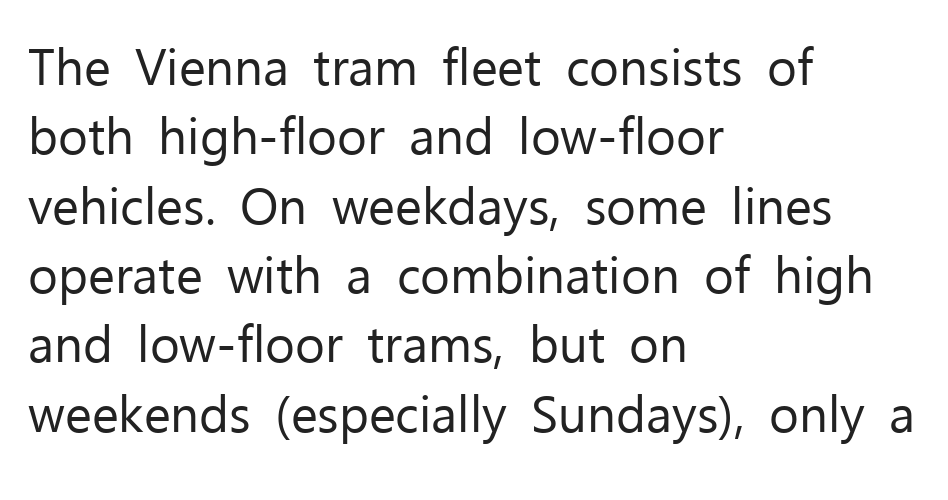
This is sans-serif lettering, the kind often seen on screens and signage. There is no visible air inserted between adjacent glyphs. Vertically, the passage feels balanced, rows spaced as you'd expect. Do the letters lean? They stand straight. Clear beneath every line of the passage.
